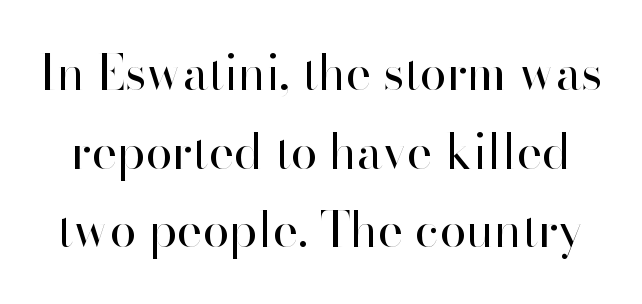
Q: Is the text bold? A: No.
Q: Is the text italic (slanted)? A: No, it is upright.
Q: Is the typeface a serif or a sans-serif typeface? A: Sans-serif.
Q: Is the text underlined? A: No.
Q: Is the spacing between letters normal or unusually wide? A: Normal.
Q: Is the spacing between lines tight, normal or loose? A: Normal.
Q: Width (condensed, normal, or wide)? A: Normal.
Q: Stroke contrast? A: High.
Q: x-height? A: Small.
Q: Monospaced? A: No.
